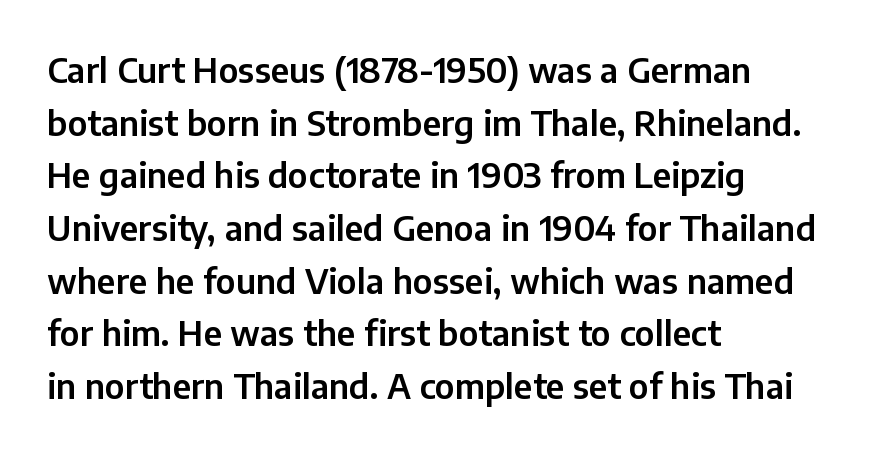
Q: Is the text italic (slanted)? A: No, it is upright.
Q: Is the typeface a serif or a sans-serif typeface? A: Sans-serif.
Q: Is the text underlined? A: No.
Q: How is the paragraph aligned? A: Left-aligned.
Q: Is the spacing between letters normal or unusually wide? A: Normal.
Q: Is the spacing between lines tight, normal or loose? A: Normal.
Q: Width (condensed, normal, or wide)? A: Normal.
Q: Stroke contrast? A: Low.
Q: x-height? A: Medium.
Q: Monospaced? A: No.
